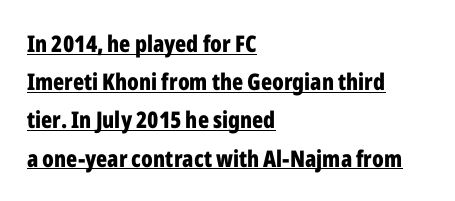
Q: Is the text bold? A: Yes.
Q: Is the text italic (slanted)? A: No, it is upright.
Q: Is the text underlined? A: Yes.
Q: How is the paragraph aligned? A: Left-aligned.
Q: Is the spacing between letters normal or unusually wide? A: Normal.
Q: Is the spacing between lines tight, normal or loose? A: Normal.
